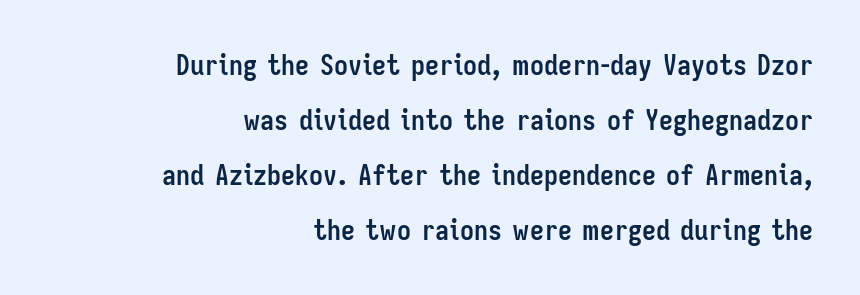
Q: Is the text bold? A: Yes.
Q: Is the text italic (slanted)? A: No, it is upright.
Q: Is the typeface a serif or a sans-serif typeface? A: Sans-serif.
Q: Is the text underlined? A: No.
Q: How is the paragraph aligned? A: Right-aligned.
Q: Is the spacing between letters normal or unusually wide? A: Normal.
Q: Is the spacing between lines tight, normal or loose? A: Loose.
Q: Width (condensed, normal, or wide)? A: Condensed.
Q: Stroke contrast? A: Low.
Q: x-height? A: Medium.
Q: Monospaced? A: No.
